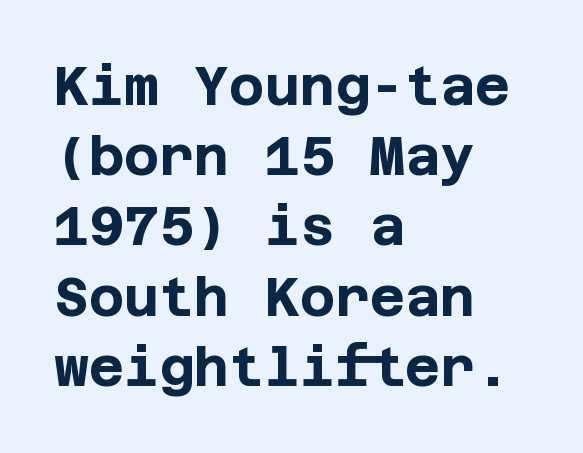
The image shows 54 px bold sans-serif type, upright; set left-aligned, normal line spacing (1.3x), normal letter spacing, not underlined; low stroke contrast and a large x-height.
